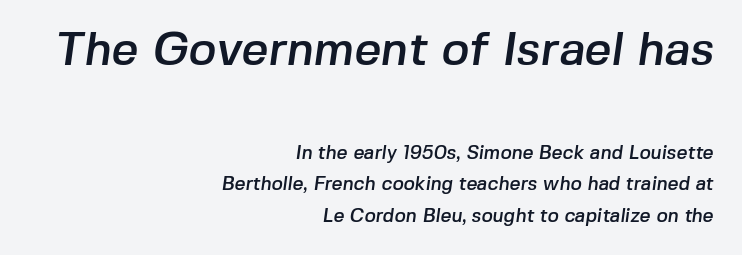
Are there feet on the stems? There aren't — it's a sans. Underlining? Definitely not there. The setting favours the right margin, as signatures and pull-quotes sometimes do. The rendering uses natural spacing where letterforms have individual widths. The initial chunk of copy outweighs the following chunk in type size. These lines sit exactly where default settings would place them.
